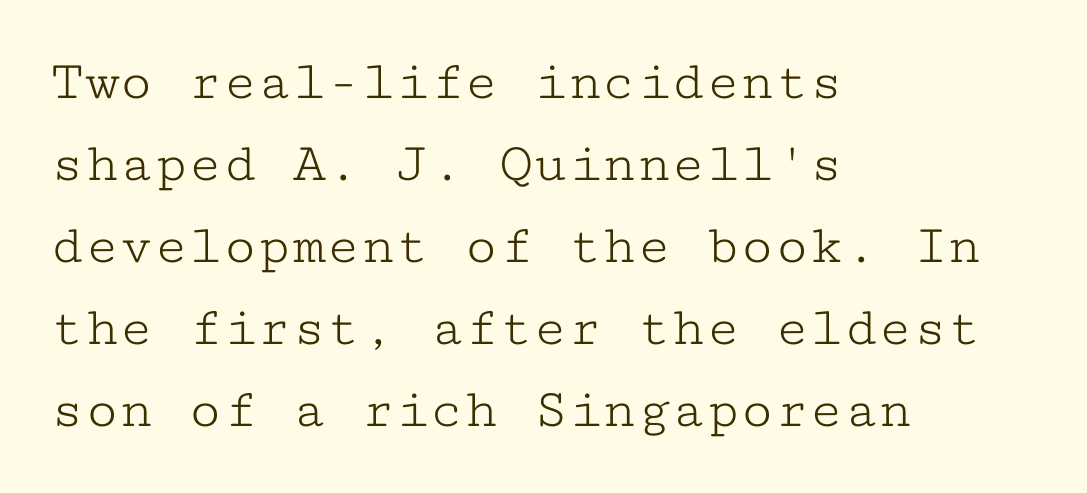
The typography opts for an upright posture over an oblique one. This sample keeps an unexceptional amount of space between lines. The horizontal fit of the characters is conventional and even. One-word summary of the alignment: left.
